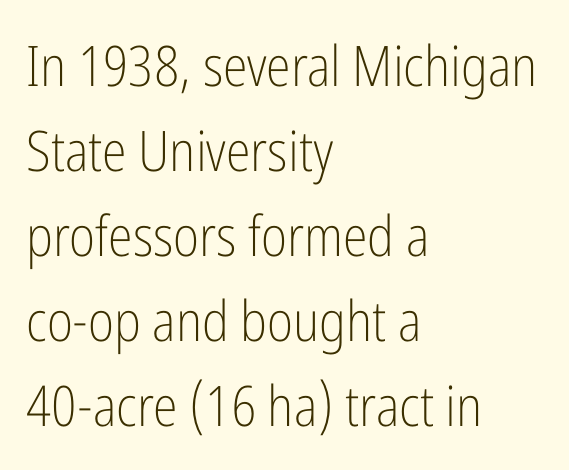
The rendering uses natural spacing where letterforms have individual widths. Only glyphs here, with clear space below each row. Horizontal alignment here is leftward, the default for most running prose. The specimen reads as upright at a glance. Observe the ordinary spacing: letters are neighbours, not strangers. No feet cap the strokes, marking this as sans-serif type.
